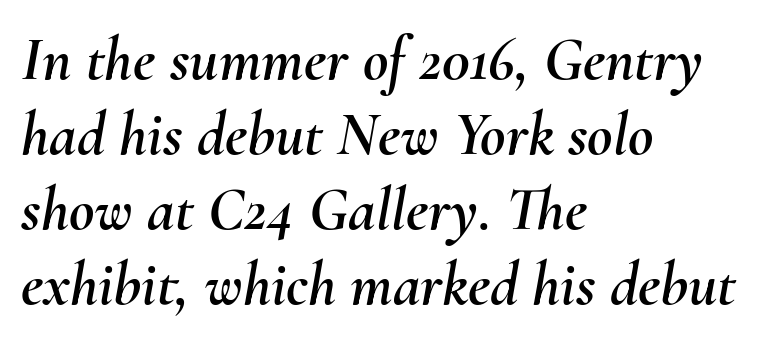
The image shows 62 px text type, italic (leaning right); set left-aligned, line spacing 1.21x, normal letter spacing, not underlined; medium stroke contrast and a small x-height.
